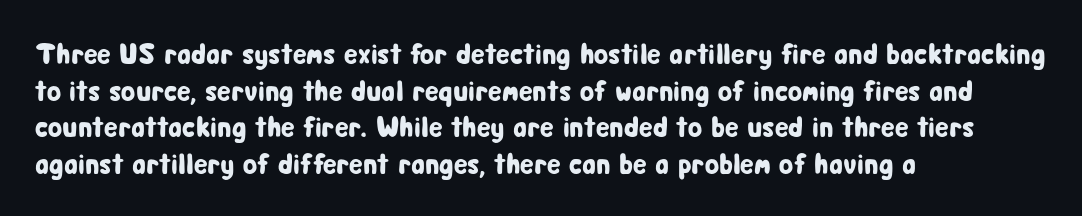
The image shows 29 px condensed sans-serif type, upright; set left-aligned, normal line spacing (1.26x), normal letter spacing, not underlined; low stroke contrast and a medium x-height.
